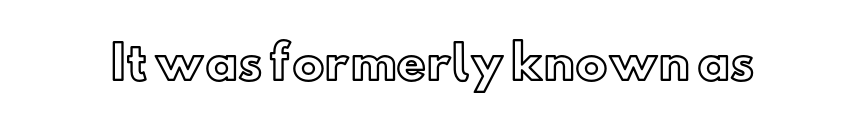
{"italic": "no", "width": "normal", "x_height": "small", "monospaced": "no", "underline": "no", "letter_spacing": "normal", "letter_spacing_em": 0.0, "glyph_px": 46}
